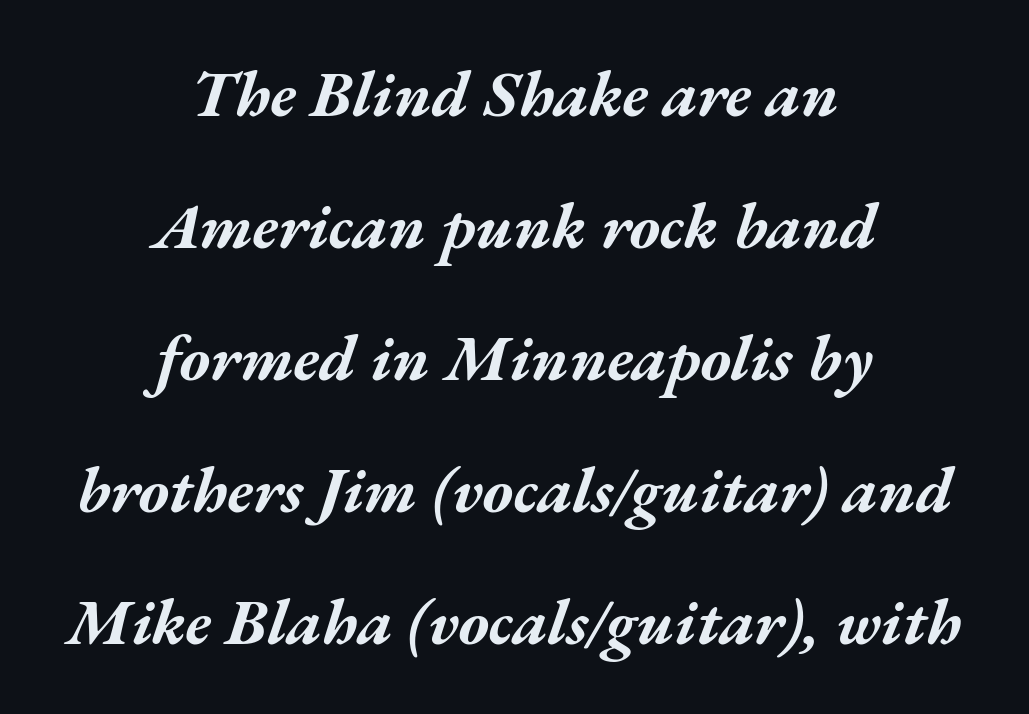
The image shows 65 px bold, wide type, italic (leaning right); set centered, loose line spacing (2.03x), normal letter spacing, not underlined; medium stroke contrast and a medium x-height.
